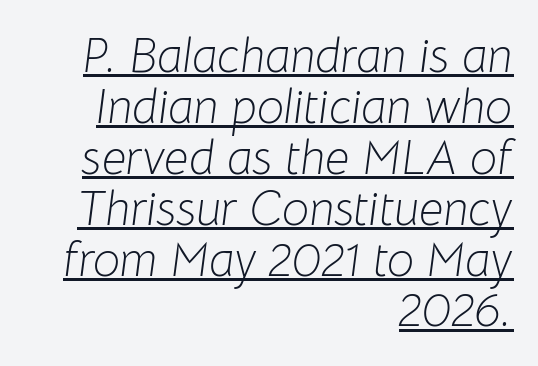
Q: Is the text bold? A: No.
Q: Is the text italic (slanted)? A: Yes, it leans right by about 8 degrees.
Q: Is the text underlined? A: Yes.
Q: How is the paragraph aligned? A: Right-aligned.
Q: Is the spacing between letters normal or unusually wide? A: Normal.
Q: Is the spacing between lines tight, normal or loose? A: Tight.
Q: Width (condensed, normal, or wide)? A: Normal.
Q: Stroke contrast? A: Low.
Q: x-height? A: Medium.
Q: Monospaced? A: No.
